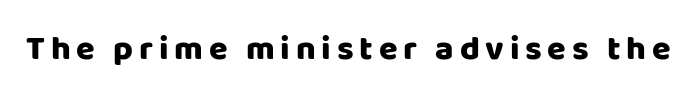
Q: Is the text italic (slanted)? A: No, it is upright.
Q: Is the typeface a serif or a sans-serif typeface? A: Sans-serif.
Q: Is the text underlined? A: No.
Q: Width (condensed, normal, or wide)? A: Normal.
Q: Stroke contrast? A: Low.
Q: x-height? A: Large.
Q: Monospaced? A: No.
